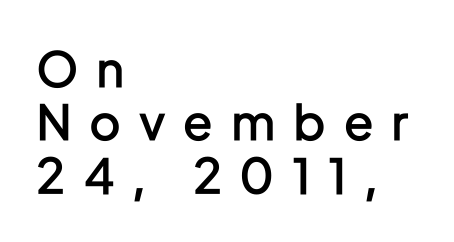
{"serif": "no", "italic": "no", "bold": "semi", "weight": "semibold", "width": "condensed", "stroke_contrast": "low", "x_height": "medium", "monospaced": "no", "underline": "no", "align": "left", "line_spacing": "tight", "line_spacing_ratio": 1.11, "letter_spacing": "wide", "letter_spacing_em": 0.4, "glyph_px": 48}
